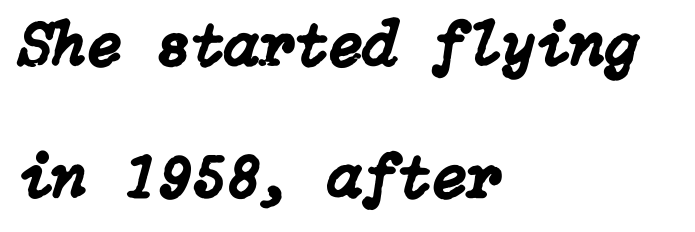
The image shows 63 px text type, italic (leaning right); set left-aligned, loose line spacing (2.09x), normal letter spacing, not underlined; low stroke contrast and a medium x-height.
